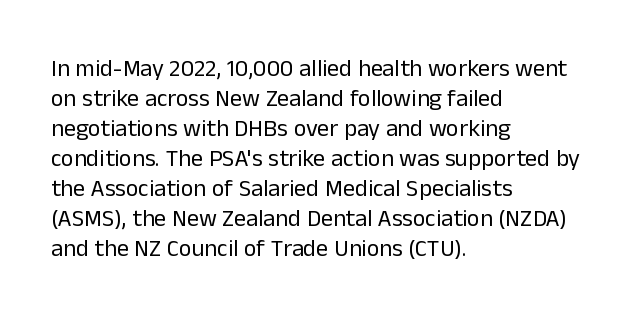
The image shows 24 px text type, upright; set left-aligned, normal line spacing (1.25x), normal letter spacing, not underlined.
